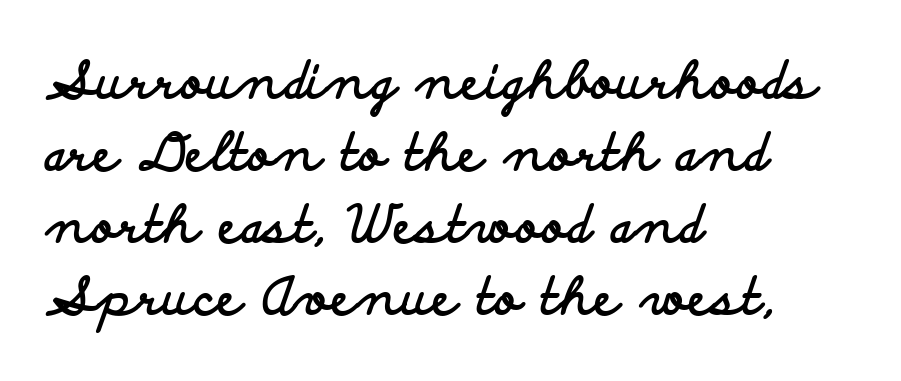
The image shows 51 px bold, wide sans-serif type; set left-aligned, normal line spacing (1.41x), normal letter spacing, not underlined; low stroke contrast and a small x-height.
